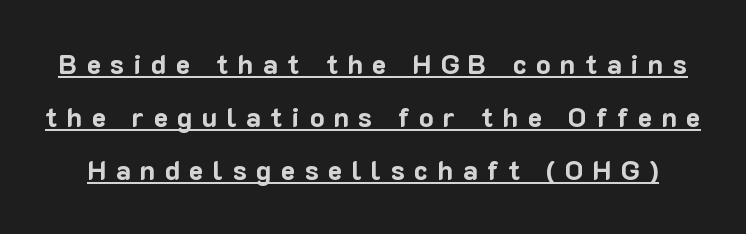
Q: Is the text bold? A: Yes.
Q: Is the text italic (slanted)? A: No, it is upright.
Q: Is the text underlined? A: Yes.
Q: Is the spacing between letters normal or unusually wide? A: Unusually wide.
Q: Is the spacing between lines tight, normal or loose? A: Loose.
